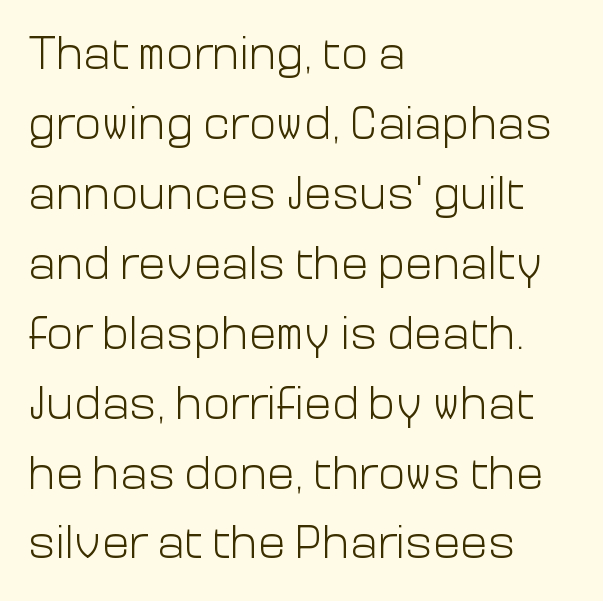
Q: Is the text bold? A: No.
Q: Is the text italic (slanted)? A: No, it is upright.
Q: Is the typeface a serif or a sans-serif typeface? A: Sans-serif.
Q: Is the text underlined? A: No.
Q: How is the paragraph aligned? A: Left-aligned.
Q: Is the spacing between letters normal or unusually wide? A: Normal.
Q: Is the spacing between lines tight, normal or loose? A: Normal.
Q: Width (condensed, normal, or wide)? A: Normal.
Q: Stroke contrast? A: Low.
Q: x-height? A: Medium.
Q: Monospaced? A: No.
